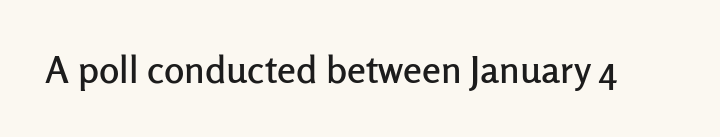
The string is rendered with underlining switched off. Is this a sans? Yes — the strokes have no serifs. Character widths vary here, with narrow letters taking less room than wide ones. Posture: vertical. These lines keep a tight, regular rhythm from letter to letter.
